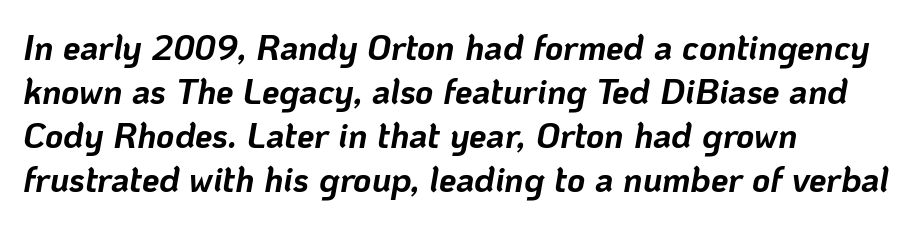
Q: Is the text bold? A: Yes.
Q: Is the text italic (slanted)? A: Yes, it leans right by about 10 degrees.
Q: Is the text underlined? A: No.
Q: How is the paragraph aligned? A: Left-aligned.
Q: Is the spacing between letters normal or unusually wide? A: Normal.
Q: Is the spacing between lines tight, normal or loose? A: Normal.
Q: Width (condensed, normal, or wide)? A: Normal.
Q: Stroke contrast? A: Low.
Q: x-height? A: Medium.
Q: Monospaced? A: No.
